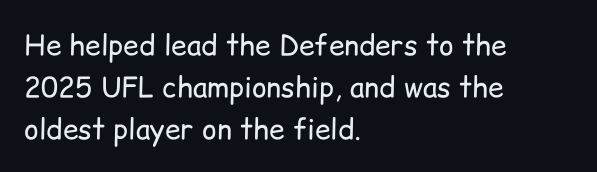
Q: Is the text bold? A: No.
Q: Is the text italic (slanted)? A: No, it is upright.
Q: Is the typeface a serif or a sans-serif typeface? A: Sans-serif.
Q: Is the text underlined? A: No.
Q: How is the paragraph aligned? A: Left-aligned.
Q: Is the spacing between letters normal or unusually wide? A: Normal.
Q: Is the spacing between lines tight, normal or loose? A: Normal.
Q: Width (condensed, normal, or wide)? A: Normal.
Q: Stroke contrast? A: Low.
Q: x-height? A: Medium.
Q: Monospaced? A: No.
